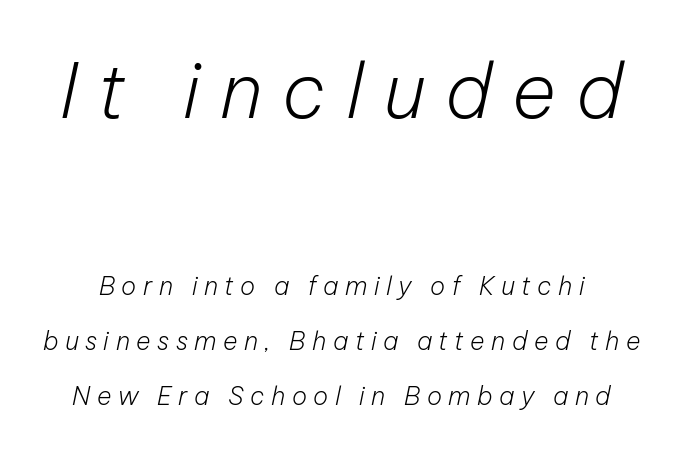
The image shows 76 px light type, italic (leaning right); set loose line spacing (2.2x), unusually wide letter spacing (+0.26 em), not underlined; the first (top) block is 3.04x larger; low stroke contrast and a medium x-height.
